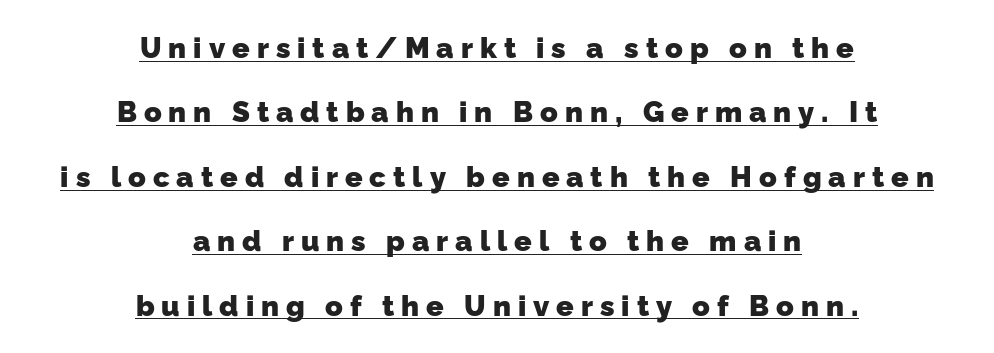
The image shows 29 px heavy sans-serif type; set centered, loose line spacing (2.22x), unusually wide letter spacing (+0.24 em), underlined; low stroke contrast and a medium x-height.
